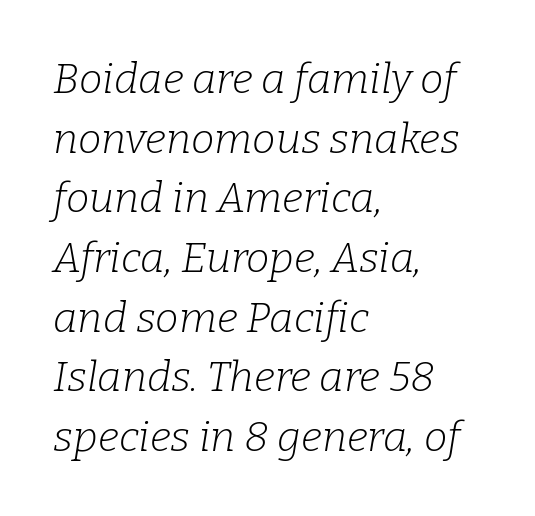
The rendering uses natural spacing where letterforms have individual widths. Would a proofreader flag this as italicized? Yes. Short and long lines alike share a common starting point at left. Vertically, the passage feels balanced, rows spaced as you'd expect.
